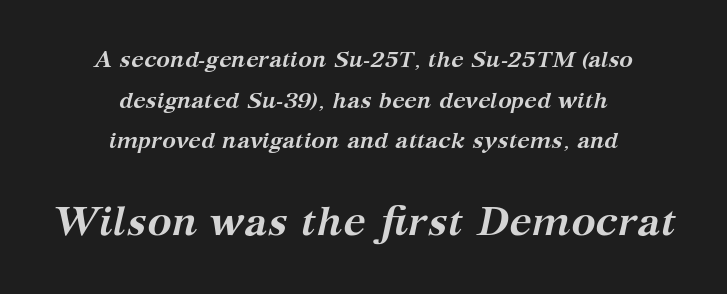
Q: Is the text bold? A: Yes.
Q: Is the text italic (slanted)? A: Yes, it leans right by about 12 degrees.
Q: Is the typeface a serif or a sans-serif typeface? A: Serif.
Q: Is the text underlined? A: No.
Q: How is the paragraph aligned? A: Centered.
Q: Is the spacing between letters normal or unusually wide? A: Normal.
Q: Which block of text is set in a larger size, the first (top) or the second (bottom)? A: The second (bottom) one.
Q: Width (condensed, normal, or wide)? A: Normal.
Q: Stroke contrast? A: Medium.
Q: x-height? A: Medium.
Q: Monospaced? A: No.
